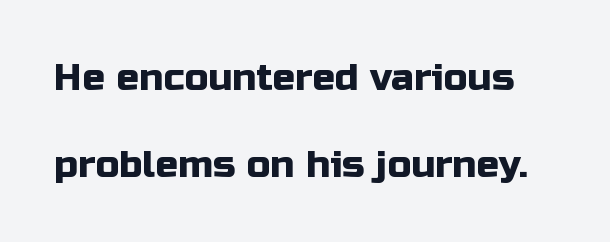
The image shows 38 px sans-serif type, upright; set loose line spacing (2.28x), normal letter spacing, not underlined; low stroke contrast and a medium x-height.
